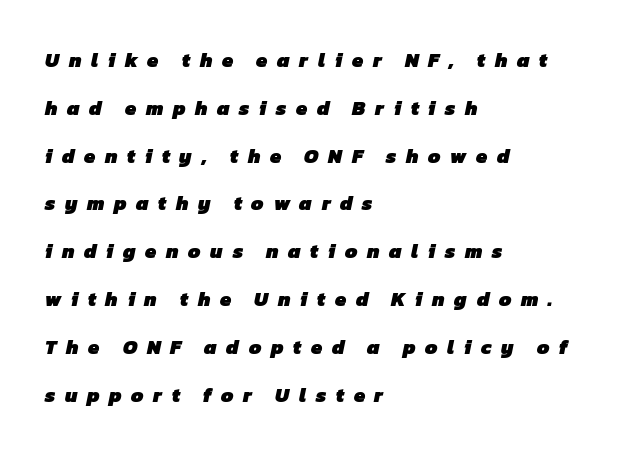
Interline gaps are noticeably wide in this sample. The strokes are fattened all the way to bold. Where is the straight margin? On the left. Descenders are the only things crossing below the line.
